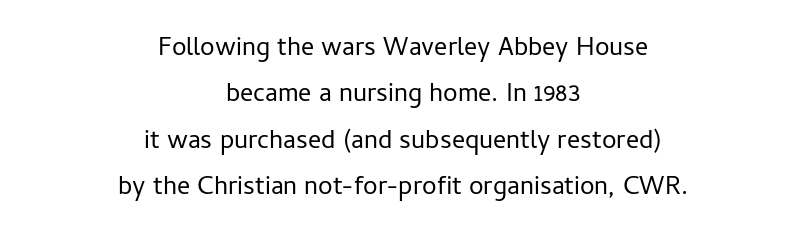
Q: Is the text bold? A: No.
Q: Is the text italic (slanted)? A: No, it is upright.
Q: Is the text underlined? A: No.
Q: How is the paragraph aligned? A: Centered.
Q: Is the spacing between letters normal or unusually wide? A: Normal.
